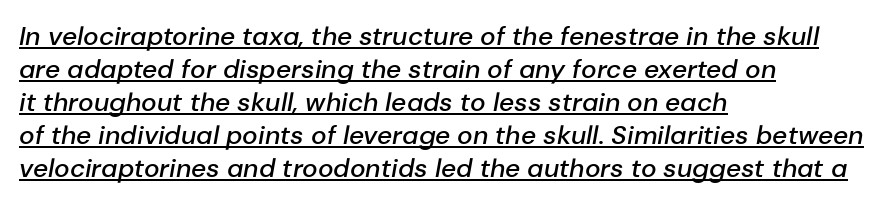
The typesetter has applied underlining to the passage shown. You could call the tracking neutral — neither tight nor loose. The line-height multiplier appears to be the usual default. Slant detected: the letters are inclined.
